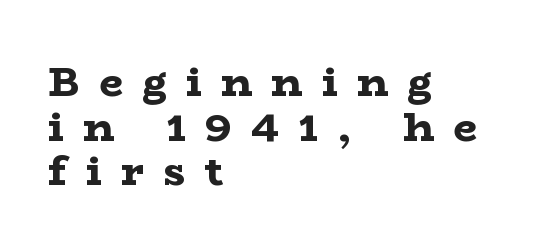
{"serif": "yes", "italic": "no", "bold": "yes", "weight": "bold", "width": "wide", "stroke_contrast": "low", "x_height": "medium", "monospaced": "no", "underline": "no", "align": "left", "line_spacing": "tight", "line_spacing_ratio": 1.06, "letter_spacing": "wide", "letter_spacing_em": 0.46, "glyph_px": 42}
